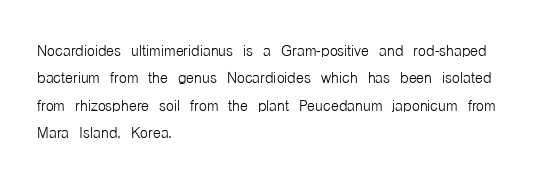
{"italic": "no", "bold": "no", "underline": "no", "align": "left", "line_spacing": "normal", "line_spacing_ratio": 1.37, "letter_spacing": "normal", "letter_spacing_em": 0.0, "glyph_px": 20}
